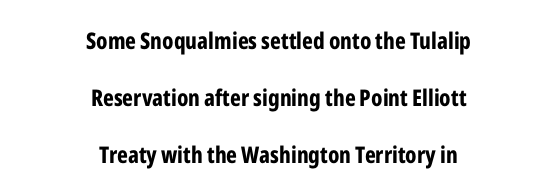
The image shows 23 px bold type, upright; set centered, loose line spacing (2.47x), normal letter spacing, not underlined.
